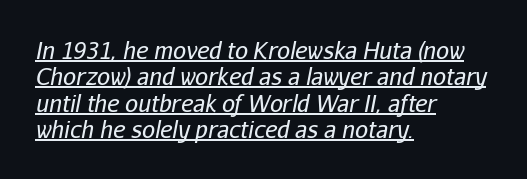
Which margin do the lines hug? The left one — the right edge is uneven. If you measured baseline to baseline, you'd find a short distance. The passage shown leans; its letterforms are oblique. Nobody touched the tracking dial on this one. Like a heading marked for emphasis, these lines bear an underscore. A quiet, ordinary-to-light weight characterises the typeface.
